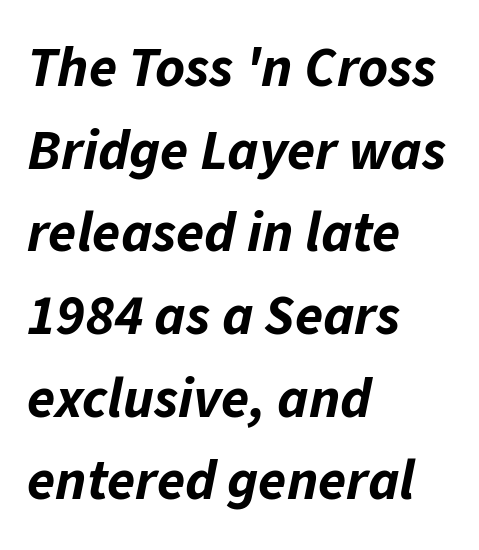
{"italic": "yes", "lean": "right", "slant_degrees": 11, "bold": "yes", "weight": "bold", "width": "normal", "stroke_contrast": "low", "x_height": "medium", "monospaced": "no", "underline": "no", "align": "left", "line_spacing": "normal", "line_spacing_ratio": 1.45, "letter_spacing": "normal", "letter_spacing_em": 0.0, "glyph_px": 57}
